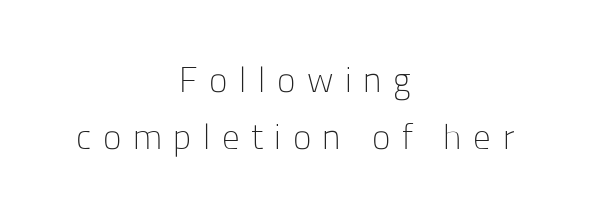
Q: Is the text bold? A: No.
Q: Is the text italic (slanted)? A: No, it is upright.
Q: Is the typeface a serif or a sans-serif typeface? A: Sans-serif.
Q: Is the text underlined? A: No.
Q: How is the paragraph aligned? A: Centered.
Q: Is the spacing between letters normal or unusually wide? A: Unusually wide.
Q: Is the spacing between lines tight, normal or loose? A: Normal.
Q: Width (condensed, normal, or wide)? A: Normal.
Q: Stroke contrast? A: Low.
Q: x-height? A: Medium.
Q: Monospaced? A: No.
